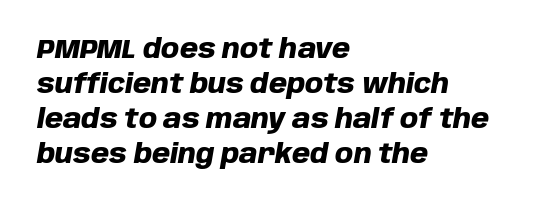
This sample uses plain, unmodified letter spacing. Underlining? Definitely not there. Successive baselines arrive at the customary interval. The text carries the slant typical of an italic or oblique font.
